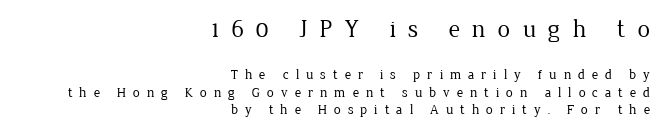
{"italic": "no", "bold": "no", "underline": "no", "align": "right", "line_spacing": "normal", "line_spacing_ratio": 1.25, "letter_spacing": "wide", "letter_spacing_em": 0.48, "larger_block": "first", "size_ratio": 1.79, "glyph_px": 25}
